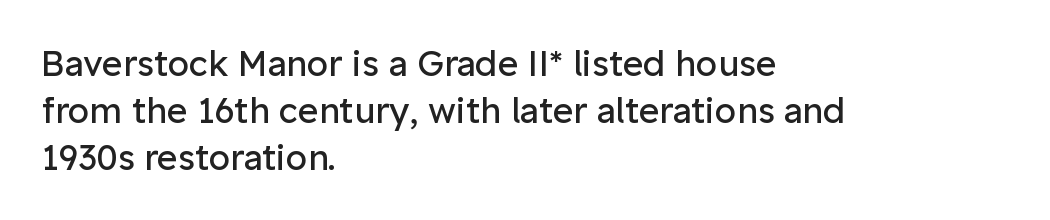
{"serif": "no", "italic": "no", "bold": "no", "weight": "regular", "width": "normal", "stroke_contrast": "low", "x_height": "medium", "monospaced": "no", "underline": "no", "align": "left", "line_spacing": "normal", "line_spacing_ratio": 1.34, "letter_spacing": "normal", "letter_spacing_em": 0.0, "glyph_px": 35}
